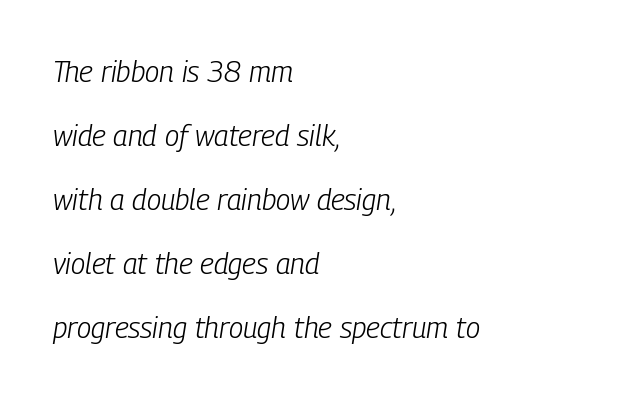
{"italic": "yes", "lean": "right", "slant_degrees": 9, "bold": "no", "weight": "light", "width": "condensed", "stroke_contrast": "low", "x_height": "medium", "monospaced": "no", "underline": "no", "align": "left", "line_spacing": "loose", "line_spacing_ratio": 2.21, "letter_spacing": "normal", "letter_spacing_em": 0.0, "glyph_px": 29}
